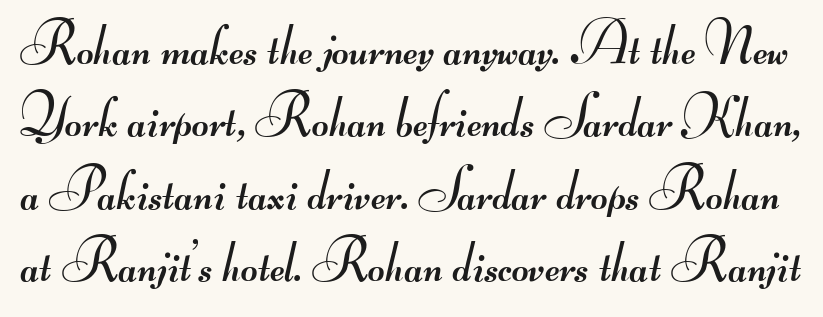
Q: Is the text bold? A: No.
Q: Is the typeface a serif or a sans-serif typeface? A: Sans-serif.
Q: Is the text underlined? A: No.
Q: Is the spacing between letters normal or unusually wide? A: Normal.
Q: Is the spacing between lines tight, normal or loose? A: Normal.
Q: Width (condensed, normal, or wide)? A: Wide.
Q: Stroke contrast? A: Medium.
Q: Monospaced? A: No.
